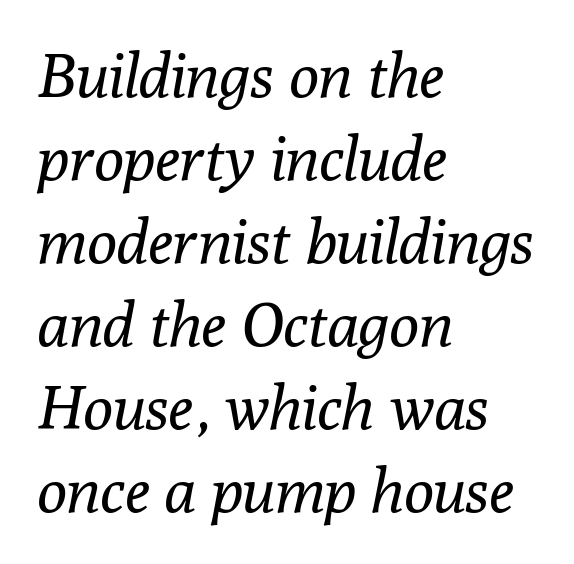
The rendering shows small feet on the letterforms — a serif design. Tracking value appears to be zero — textbook default spacing. Stems here are at most as thick as an everyday book face. The lines are quadded left.
